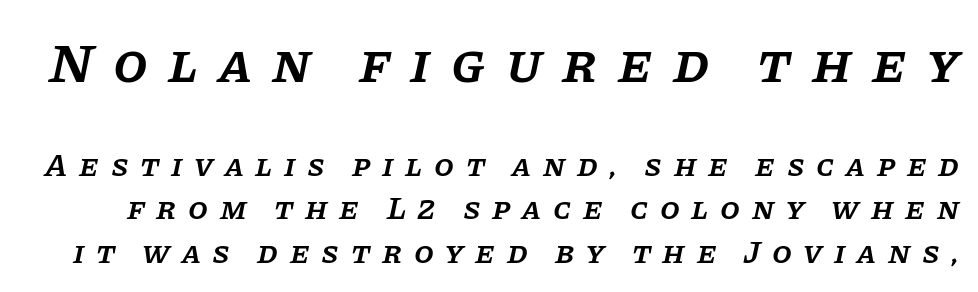
The image shows 56 px semibold serif type, italic (leaning right); set normal line spacing (1.36x), unusually wide letter spacing (+0.36 em), not underlined; the first (top) block is 1.75x larger; low stroke contrast and a large x-height.
